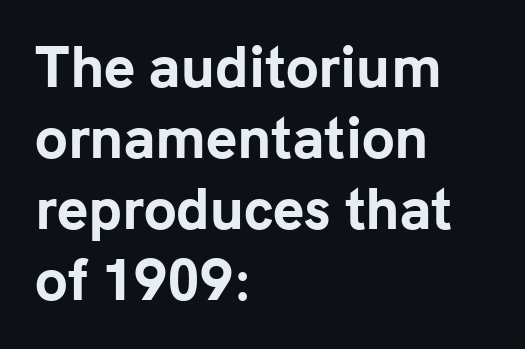
{"serif": "no", "italic": "no", "bold": "yes", "weight": "bold", "width": "normal", "stroke_contrast": "low", "x_height": "medium", "monospaced": "no", "underline": "no", "align": "left", "line_spacing": "normal", "line_spacing_ratio": 1.34, "letter_spacing": "normal", "letter_spacing_em": 0.0, "glyph_px": 53}
